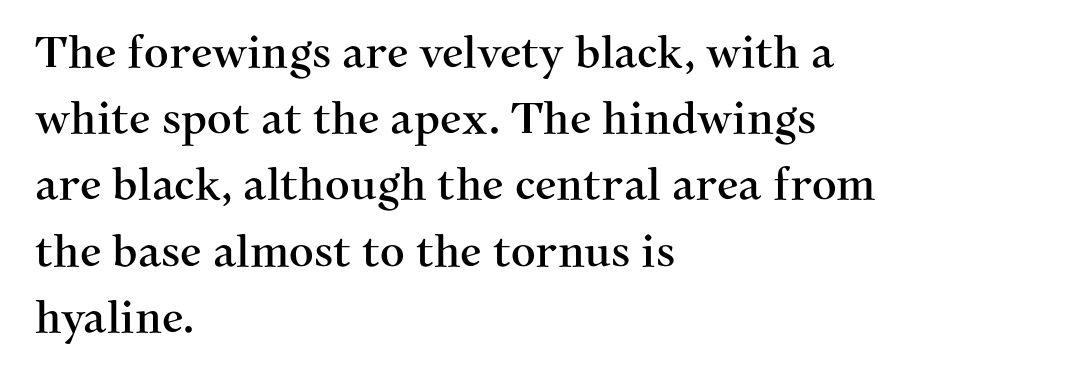
{"serif": "yes", "italic": "no", "width": "normal", "stroke_contrast": "medium", "x_height": "medium", "monospaced": "no", "underline": "no", "align": "left", "line_spacing": "normal", "line_spacing_ratio": 1.54, "letter_spacing": "normal", "letter_spacing_em": 0.0, "glyph_px": 43}
